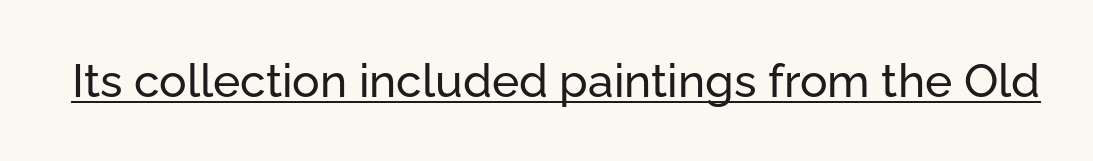
The image shows 46 px sans-serif type, upright; set normal letter spacing, underlined; low stroke contrast and a medium x-height.
